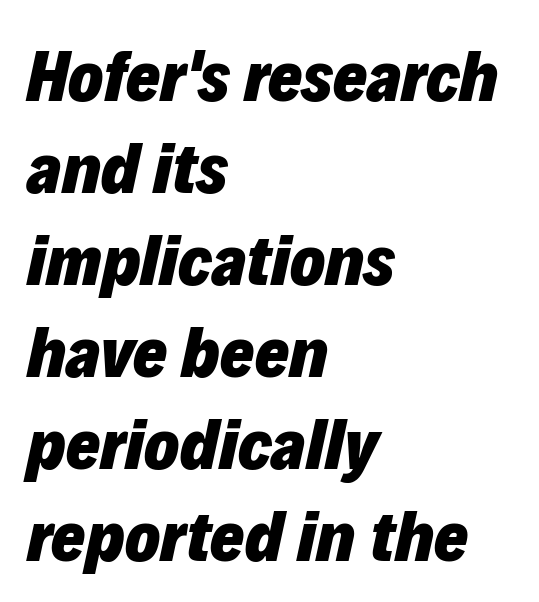
{"italic": "yes", "lean": "right", "slant_degrees": 12, "bold": "yes", "weight": "heavy", "width": "normal", "stroke_contrast": "low", "x_height": "medium", "monospaced": "no", "underline": "no", "align": "left", "line_spacing": "normal", "line_spacing_ratio": 1.26, "letter_spacing": "normal", "letter_spacing_em": 0.0, "glyph_px": 73}
